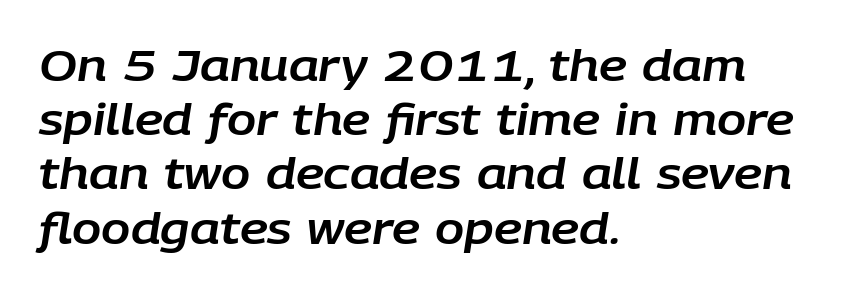
The designer left line spacing at the default. Caption: standard tracking, unaltered. Notice how the passage keeps a crisp vertical edge on the left only. The specimen reads as italic at a glance.
